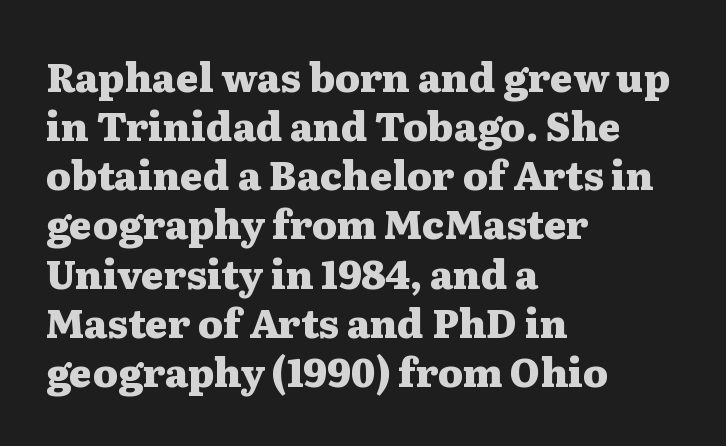
Q: Is the text bold? A: Yes.
Q: Is the text italic (slanted)? A: No, it is upright.
Q: Is the typeface a serif or a sans-serif typeface? A: Serif.
Q: Is the text underlined? A: No.
Q: How is the paragraph aligned? A: Left-aligned.
Q: Is the spacing between letters normal or unusually wide? A: Normal.
Q: Is the spacing between lines tight, normal or loose? A: Normal.
Q: Width (condensed, normal, or wide)? A: Wide.
Q: Stroke contrast? A: Medium.
Q: x-height? A: Medium.
Q: Monospaced? A: No.
